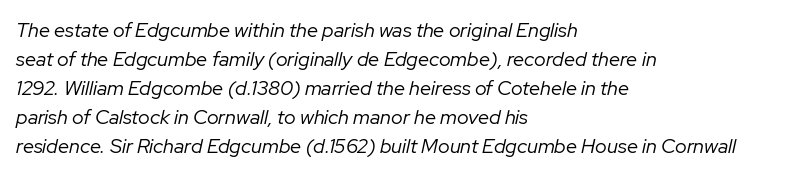
Q: Is the text bold? A: No.
Q: Is the text italic (slanted)? A: Yes, it leans right by about 12 degrees.
Q: Is the text underlined? A: No.
Q: How is the paragraph aligned? A: Left-aligned.
Q: Is the spacing between letters normal or unusually wide? A: Normal.
Q: Is the spacing between lines tight, normal or loose? A: Normal.
